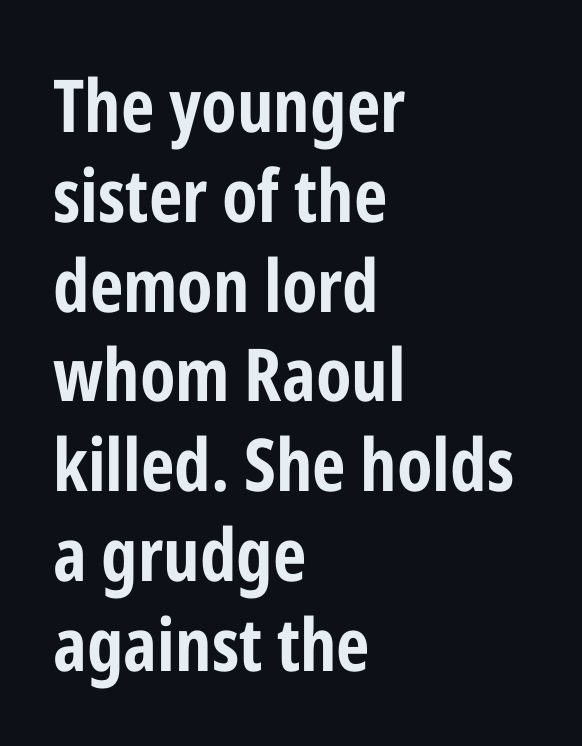
The image shows 73 px bold, condensed sans-serif type, upright; set left-aligned, line spacing 1.23x, normal letter spacing, not underlined; low stroke contrast and a medium x-height.
